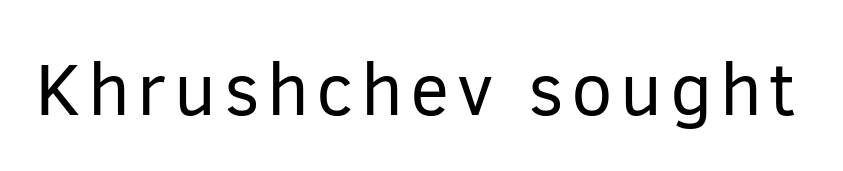
{"serif": "no", "italic": "no", "bold": "no", "weight": "regular", "width": "normal", "stroke_contrast": "low", "x_height": "medium", "monospaced": "no", "underline": "no", "glyph_px": 74}
